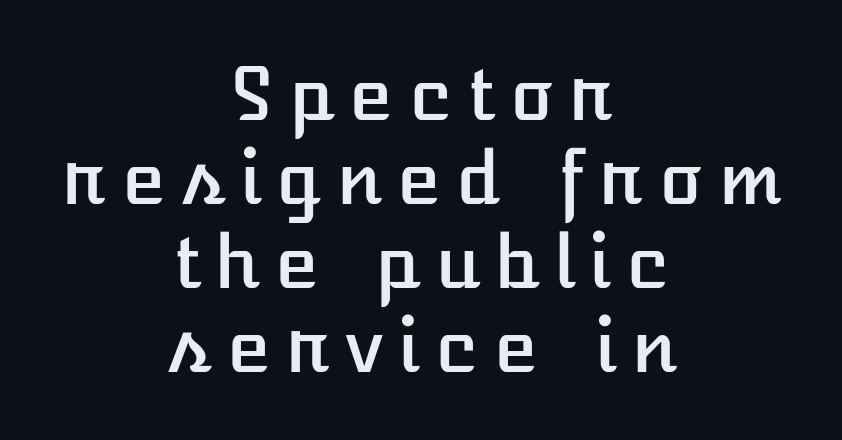
{"italic": "no", "width": "normal", "stroke_contrast": "low", "x_height": "medium", "underline": "no", "align": "center", "line_spacing": "tight", "line_spacing_ratio": 1.15, "glyph_px": 73}
